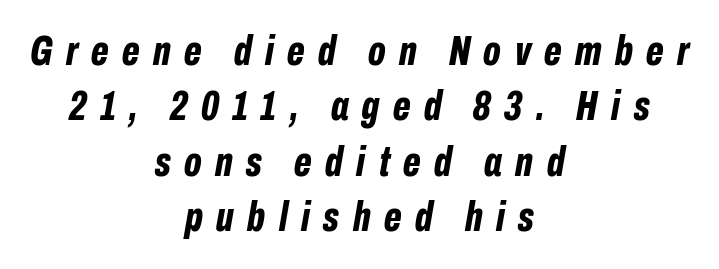
The image shows 42 px bold, condensed type, italic (leaning right); set centered, normal line spacing (1.32x), unusually wide letter spacing (+0.32 em), not underlined; low stroke contrast and a medium x-height.
